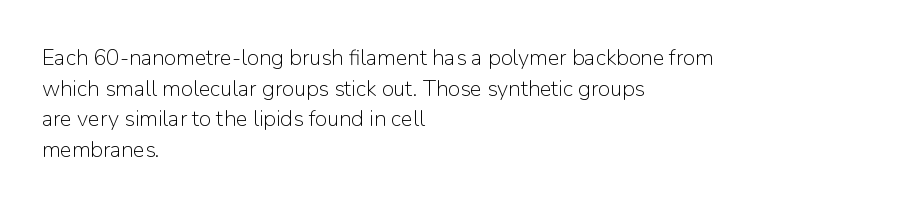
Here the glyphs are tracked normally, forming tight word shapes. This sample keeps an unexceptional amount of space between lines. Every character sits straight up, as roman type does. Each stroke keeps to a modest, everyday thickness or less. This rendering uses left alignment, leaving the right contour irregular. Descenders are the only things crossing below the line.
